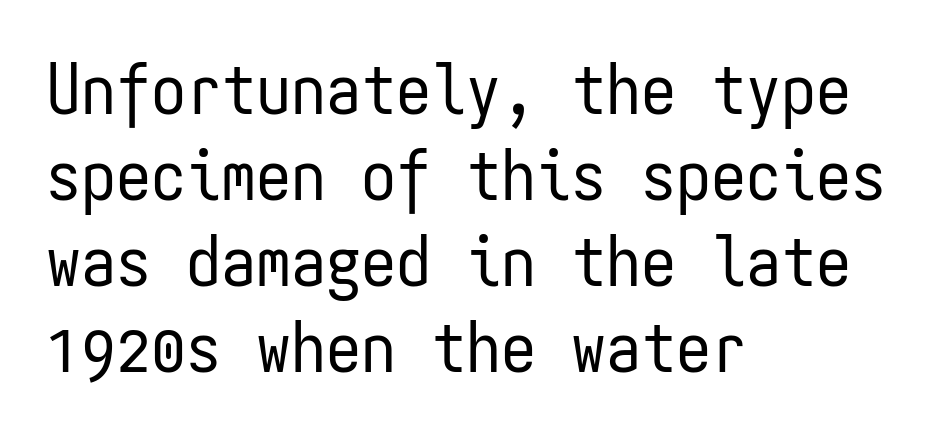
Think of a typewriter: that constant character pitch is what you see here. Letterform terminals end flat and unadorned throughout the passage. Do the letters lean? They stand straight. Nobody drew a line under any word here. The typeface has the unassuming heft of standard copy or less. Nothing unusual about the tracking: characters are spaced as the font intends.
